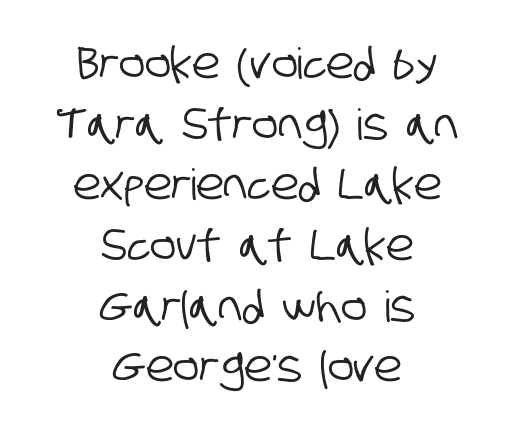
A typesetter would call this zero additional tracking. The rendering uses a moderate line-height, typical for paragraphs. Each line is balanced around a shared central axis. The passage shown is typed in a proportional face where columns would drift.
